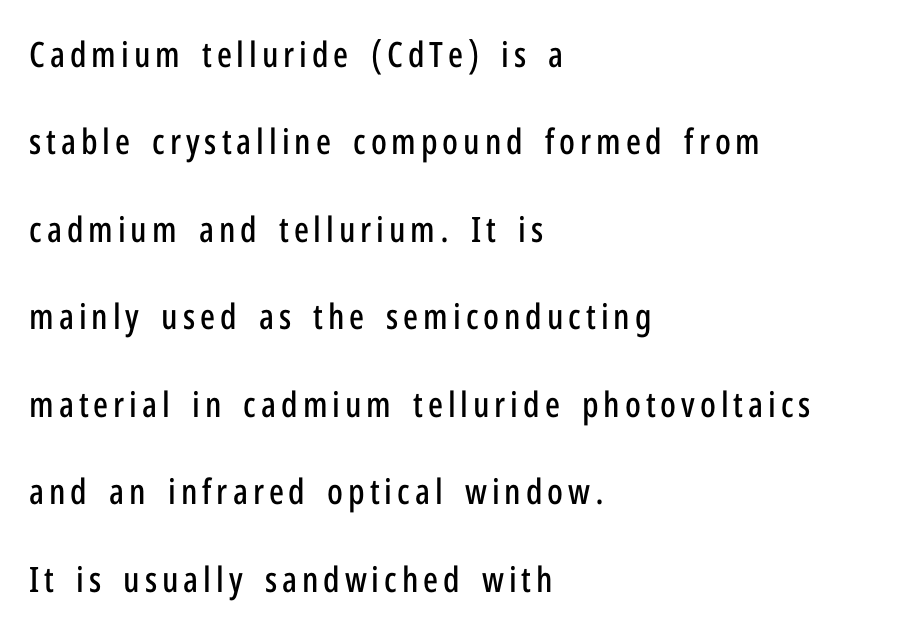
The letters advance in unequal steps, a hallmark of proportional type. Underlining? Definitely not there. All the whitespace from short lines collects on the right. The vertical gap from one line to the next is large.
